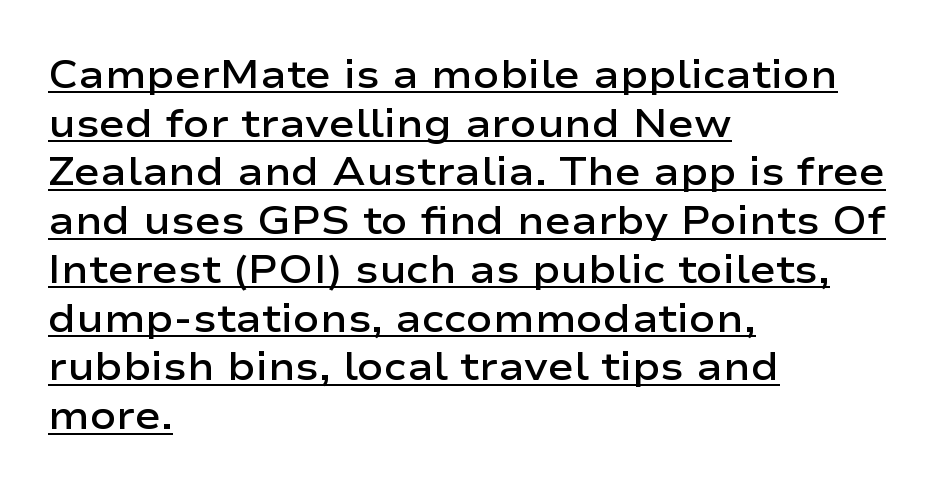
Glance below the letters and you will spot a drawn line. Leading matches the norm, producing a regular column. Do the characters align in a grid? No, the font is proportional. Standard letterfit; no display-style spreading of the glyphs. Does the type have serifs? No, each stem ends abruptly. It's the straight-up-and-down kind of type.
